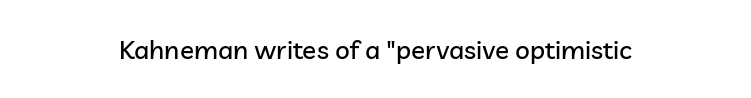
Q: Is the text italic (slanted)? A: No, it is upright.
Q: Is the text underlined? A: No.
Q: How is the paragraph aligned? A: Centered.
Q: Is the spacing between letters normal or unusually wide? A: Normal.
